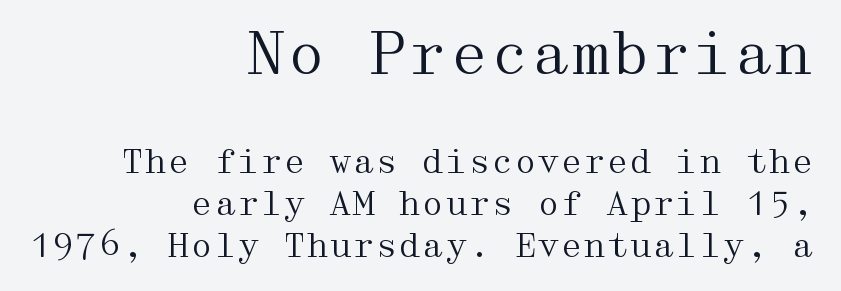
Nothing unusual about the tracking: characters are spaced as the font intends. The block of text has a typical density, with ordinary space between rows. Does the lettering tilt? It doesn't — this is upright. Counters stay open thanks to moderate or lighter strokes. The font family rendered here belongs to the serif group. The initial chunk of copy outweighs the following chunk in type size.
